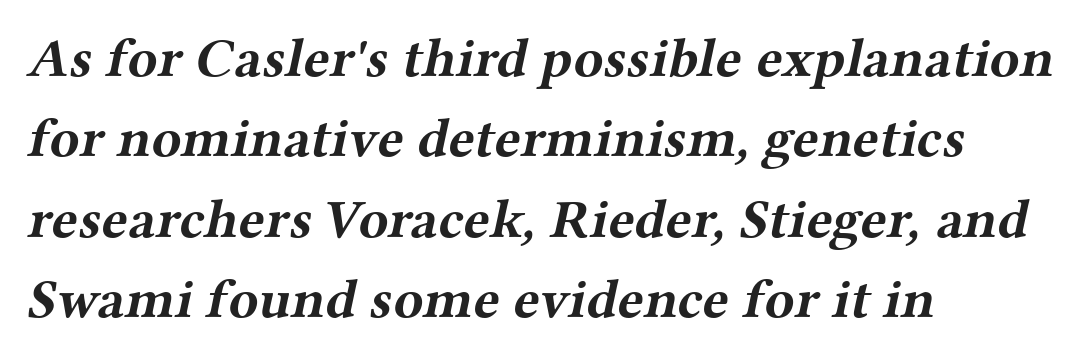
Q: Is the text bold? A: Yes.
Q: Is the typeface a serif or a sans-serif typeface? A: Serif.
Q: Is the text underlined? A: No.
Q: How is the paragraph aligned? A: Left-aligned.
Q: Is the spacing between letters normal or unusually wide? A: Normal.
Q: Is the spacing between lines tight, normal or loose? A: Normal.
Q: Width (condensed, normal, or wide)? A: Wide.
Q: Stroke contrast? A: Medium.
Q: x-height? A: Medium.
Q: Monospaced? A: No.
